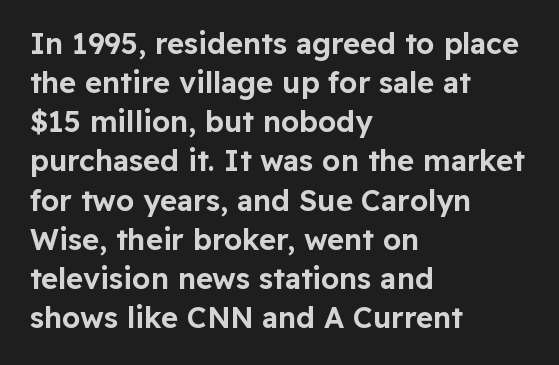
Nobody touched the tracking dial on this one. Words float on clear page, feet unadorned. The letters stand straight up with perfectly vertical stems. The face used here is proportionally spaced, like ordinary book or web type.
